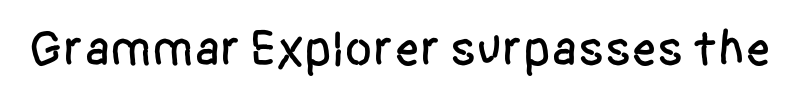
The image shows 51 px condensed sans-serif type, upright; set normal letter spacing, not underlined; low stroke contrast and a large x-height.
